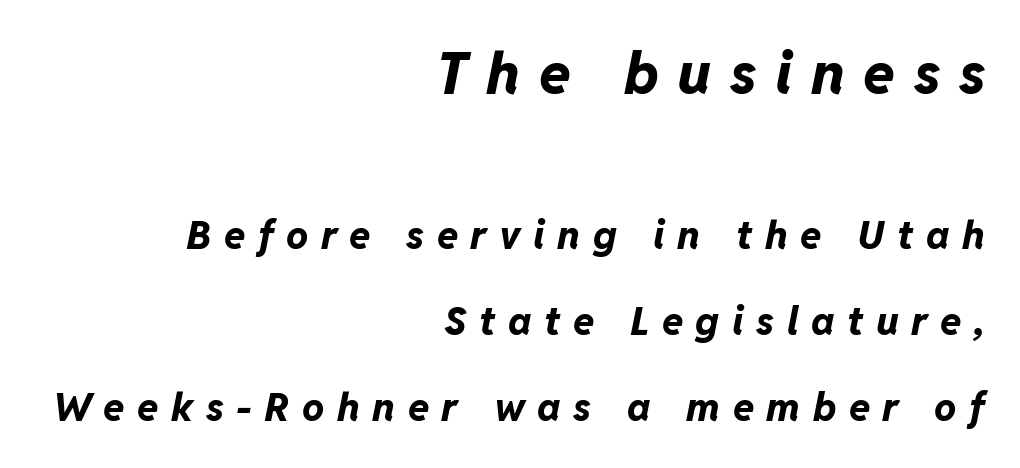
Rendered with sloped, italic letterforms. Character widths vary here, with narrow letters taking less room than wide ones. A flush-right, rag-left setting is used for this passage. Strokes here are thick enough to call this a true bold. Plain, unruled lines of type. Glyph-to-glyph distance is far greater than everyday printed text.
